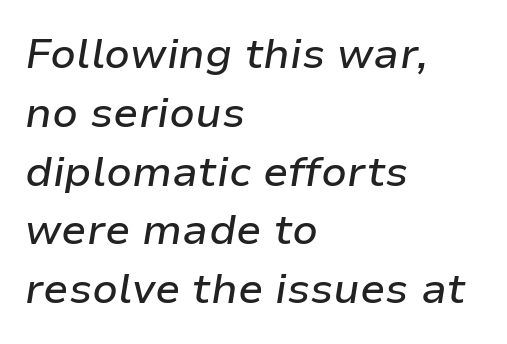
{"italic": "yes", "lean": "right", "slant_degrees": 9, "width": "normal", "stroke_contrast": "low", "x_height": "medium", "monospaced": "no", "underline": "no", "align": "left", "line_spacing": "normal", "line_spacing_ratio": 1.4, "letter_spacing": "normal", "letter_spacing_em": 0.0, "glyph_px": 42}
